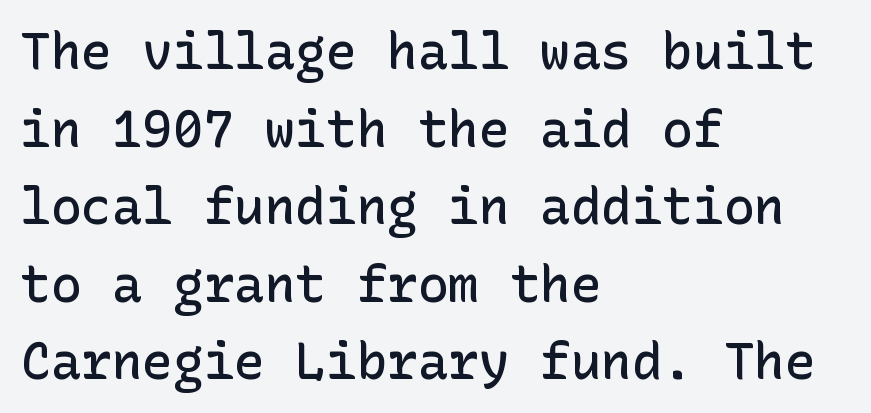
The image shows 51 px semibold sans-serif type, upright; set left-aligned, normal line spacing (1.52x), normal letter spacing, not underlined; low stroke contrast and a medium x-height.
